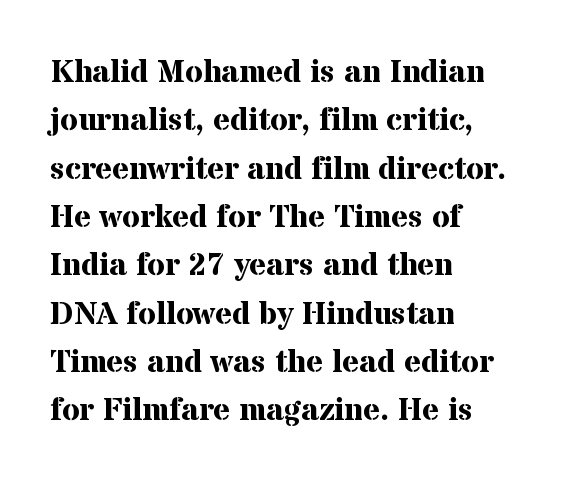
{"serif": "yes", "italic": "no", "bold": "yes", "weight": "bold", "width": "normal", "stroke_contrast": "medium", "x_height": "medium", "monospaced": "no", "underline": "no", "align": "left", "line_spacing": "normal", "line_spacing_ratio": 1.51, "letter_spacing": "normal", "letter_spacing_em": 0.0, "glyph_px": 32}
